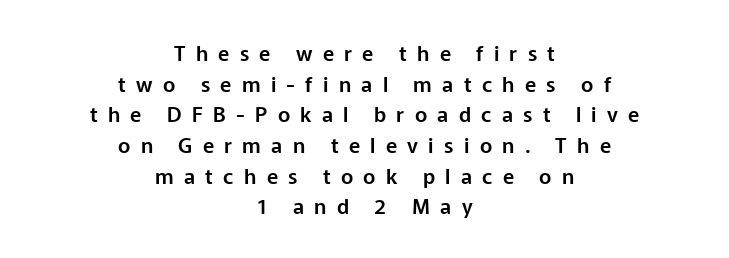
{"italic": "no", "underline": "no", "align": "center", "line_spacing": "normal", "line_spacing_ratio": 1.46, "letter_spacing": "wide", "letter_spacing_em": 0.49, "glyph_px": 21}
